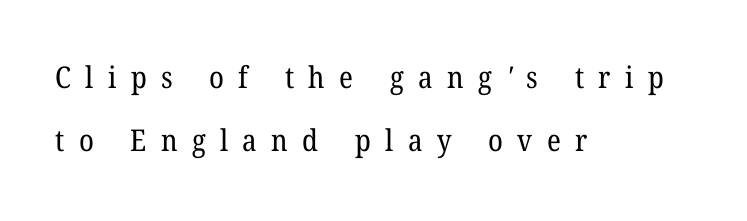
{"serif": "yes", "bold": "no", "weight": "regular", "width": "normal", "stroke_contrast": "low", "x_height": "medium", "monospaced": "no", "underline": "no", "align": "left", "line_spacing": "loose", "line_spacing_ratio": 2.1, "letter_spacing": "wide", "letter_spacing_em": 0.48, "glyph_px": 30}
